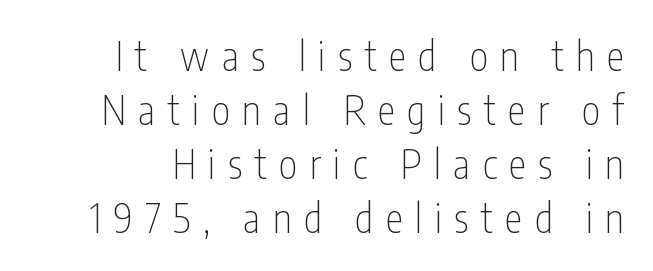
{"serif": "no", "italic": "no", "bold": "no", "weight": "thin", "width": "condensed", "stroke_contrast": "low", "x_height": "medium", "monospaced": "no", "underline": "no", "line_spacing": "normal", "line_spacing_ratio": 1.35, "letter_spacing": "wide", "letter_spacing_em": 0.31, "glyph_px": 40}
